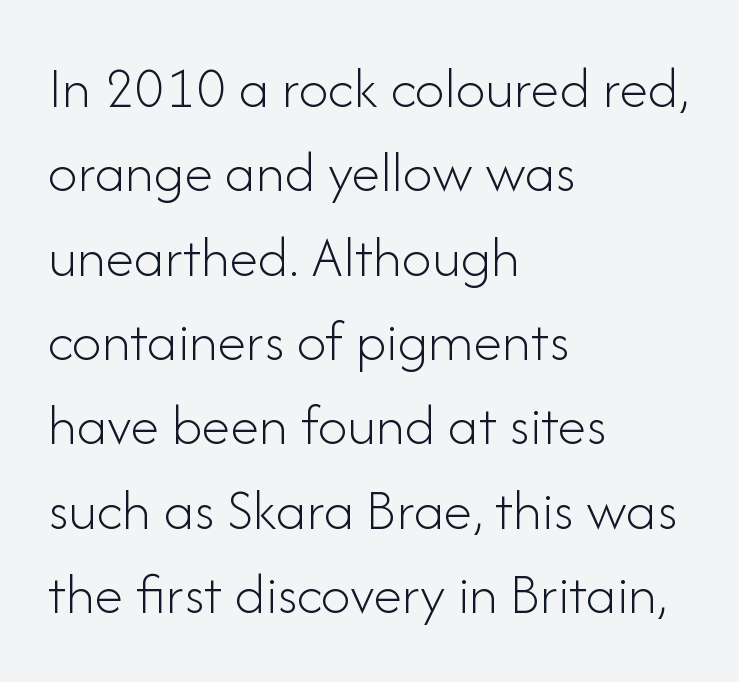
{"serif": "no", "italic": "no", "bold": "no", "weight": "light", "width": "normal", "stroke_contrast": "low", "x_height": "small", "monospaced": "no", "underline": "no", "align": "left", "line_spacing": "normal", "line_spacing_ratio": 1.43, "letter_spacing": "normal", "letter_spacing_em": 0.0, "glyph_px": 59}
